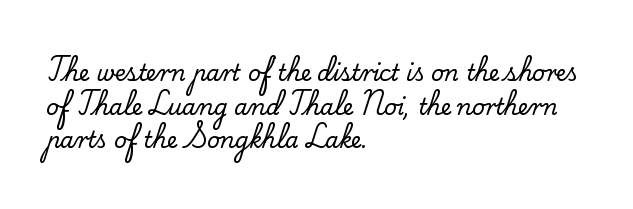
One glance says typical: line gaps are just what's usual. The gap between lines stays unmarked. These lines keep a tight, regular rhythm from letter to letter. Casual observation: everything's shoved over to the left.
